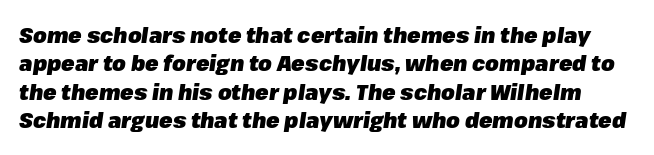
Q: Is the text bold? A: Yes.
Q: Is the text italic (slanted)? A: Yes, it leans right by about 8 degrees.
Q: Is the text underlined? A: No.
Q: Is the spacing between letters normal or unusually wide? A: Normal.
Q: Is the spacing between lines tight, normal or loose? A: Normal.
